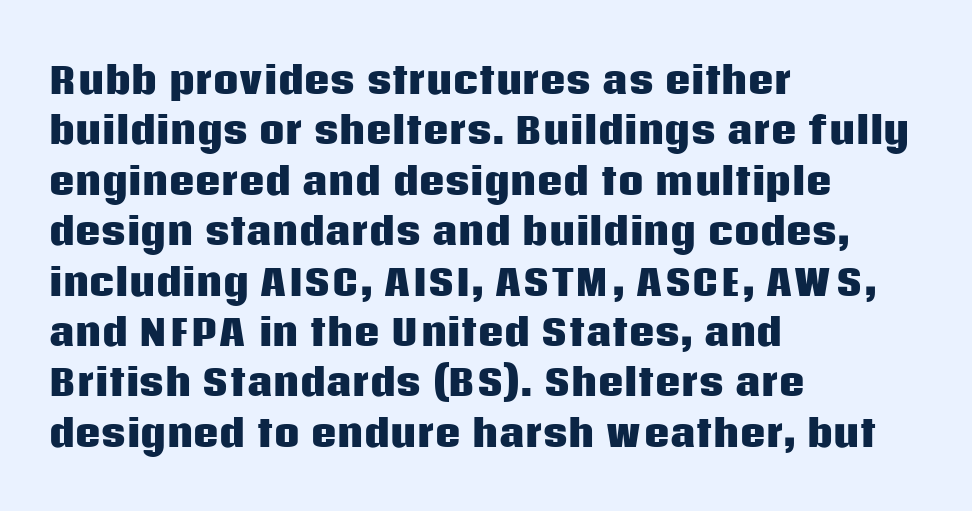
Q: Is the text bold? A: Yes.
Q: Is the text italic (slanted)? A: No, it is upright.
Q: Is the typeface a serif or a sans-serif typeface? A: Sans-serif.
Q: Is the text underlined? A: No.
Q: How is the paragraph aligned? A: Left-aligned.
Q: Is the spacing between letters normal or unusually wide? A: Normal.
Q: Is the spacing between lines tight, normal or loose? A: Normal.
Q: Width (condensed, normal, or wide)? A: Normal.
Q: Stroke contrast? A: Low.
Q: x-height? A: Large.
Q: Monospaced? A: No.
